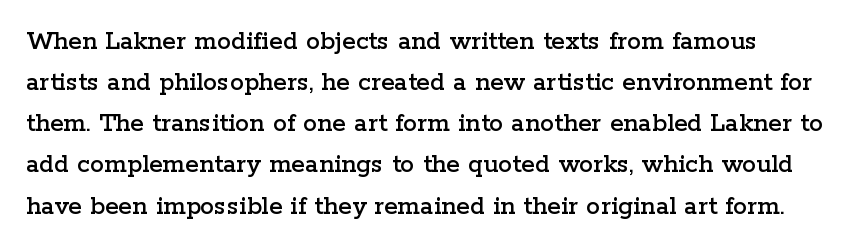
Q: Is the text italic (slanted)? A: No, it is upright.
Q: Is the typeface a serif or a sans-serif typeface? A: Serif.
Q: Is the text underlined? A: No.
Q: Is the spacing between letters normal or unusually wide? A: Normal.
Q: Is the spacing between lines tight, normal or loose? A: Normal.
Q: Width (condensed, normal, or wide)? A: Wide.
Q: Stroke contrast? A: Low.
Q: x-height? A: Medium.
Q: Monospaced? A: No.
